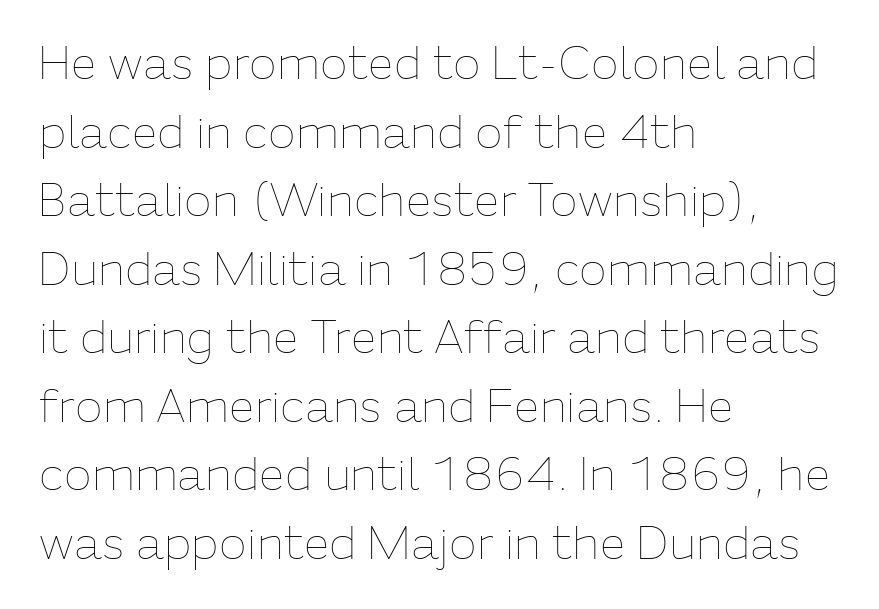
Q: Is the text bold? A: No.
Q: Is the text italic (slanted)? A: No, it is upright.
Q: Is the text underlined? A: No.
Q: How is the paragraph aligned? A: Left-aligned.
Q: Is the spacing between letters normal or unusually wide? A: Normal.
Q: Is the spacing between lines tight, normal or loose? A: Normal.
Q: Width (condensed, normal, or wide)? A: Normal.
Q: Stroke contrast? A: Low.
Q: x-height? A: Medium.
Q: Monospaced? A: No.
